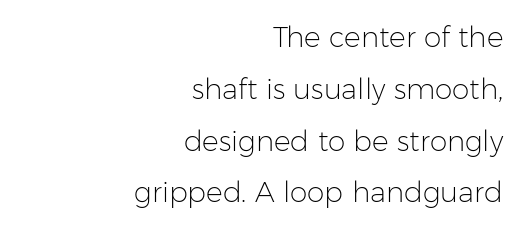
{"serif": "no", "italic": "no", "bold": "no", "weight": "light", "width": "normal", "stroke_contrast": "low", "x_height": "medium", "monospaced": "no", "underline": "no", "align": "right", "line_spacing_ratio": 1.85, "letter_spacing": "normal", "letter_spacing_em": 0.0, "glyph_px": 28}
